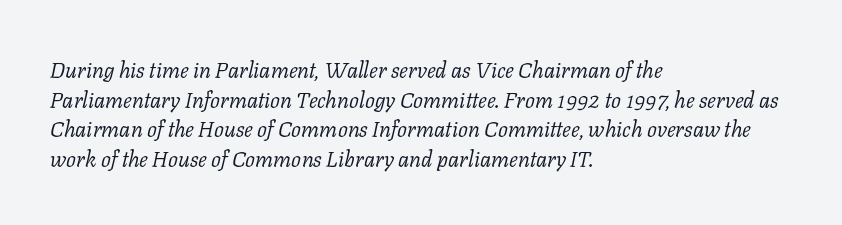
This is oblique type, the kind used for emphasis or titles. The space between consecutive lines is moderate. Default kerning and tracking; the words read as compact shapes. Compared with a typical body face, this is equally light or lighter still.
